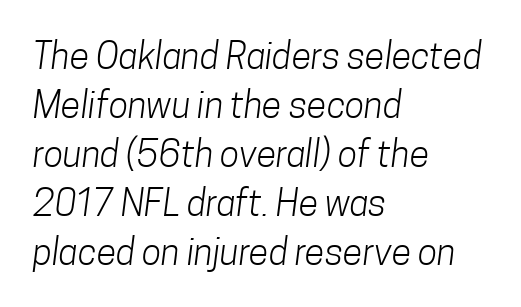
{"serif": "no", "bold": "no", "weight": "light", "width": "condensed", "stroke_contrast": "low", "x_height": "medium", "monospaced": "no", "underline": "no", "align": "left", "line_spacing": "normal", "line_spacing_ratio": 1.36, "letter_spacing": "normal", "letter_spacing_em": 0.0, "glyph_px": 36}
